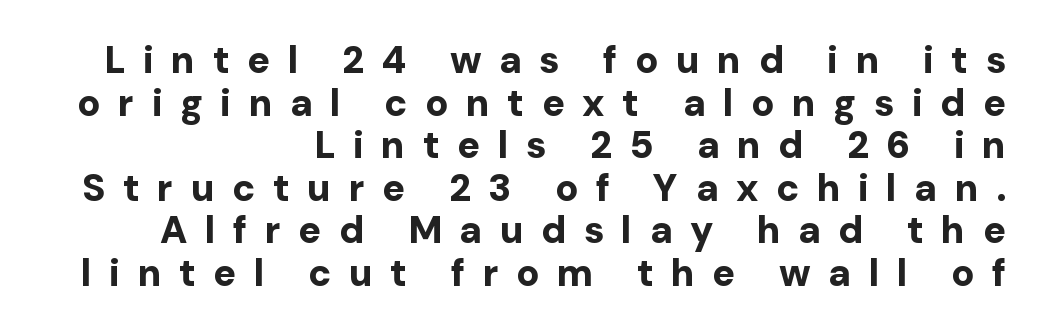
Q: Is the text bold? A: Yes.
Q: Is the text italic (slanted)? A: No, it is upright.
Q: Is the typeface a serif or a sans-serif typeface? A: Sans-serif.
Q: Is the text underlined? A: No.
Q: How is the paragraph aligned? A: Right-aligned.
Q: Is the spacing between letters normal or unusually wide? A: Unusually wide.
Q: Is the spacing between lines tight, normal or loose? A: Tight.
Q: Width (condensed, normal, or wide)? A: Normal.
Q: Stroke contrast? A: Low.
Q: x-height? A: Medium.
Q: Monospaced? A: No.
